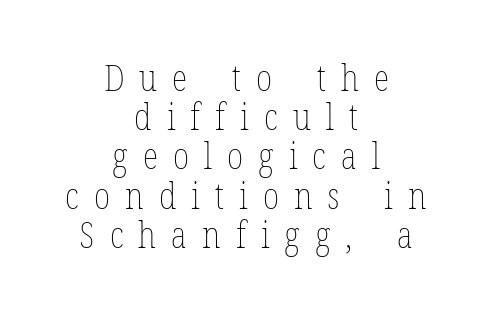
{"italic": "no", "bold": "no", "weight": "thin", "width": "condensed", "stroke_contrast": "low", "x_height": "medium", "monospaced": "no", "underline": "no", "align": "center", "line_spacing": "tight", "line_spacing_ratio": 1.09, "letter_spacing": "wide", "letter_spacing_em": 0.42, "glyph_px": 36}
